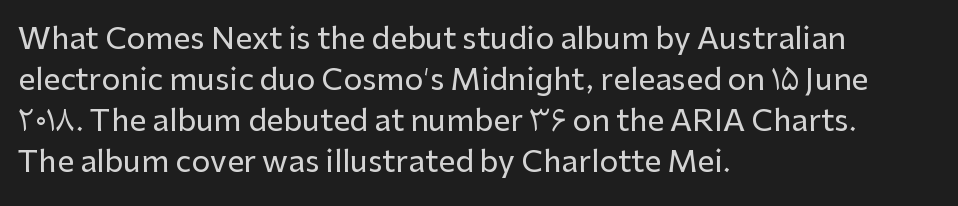
Glance below the letters and you will spot only blank space. The letterforms sit shoulder to shoulder at normal distance. Short and long lines alike share a common starting point at left. The glyphs in this specimen are sans serif.
